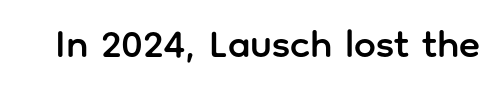
Q: Is the text italic (slanted)? A: No, it is upright.
Q: Is the typeface a serif or a sans-serif typeface? A: Sans-serif.
Q: Is the text underlined? A: No.
Q: Is the spacing between letters normal or unusually wide? A: Normal.
Q: Width (condensed, normal, or wide)? A: Normal.
Q: Stroke contrast? A: Low.
Q: x-height? A: Medium.
Q: Monospaced? A: No.
